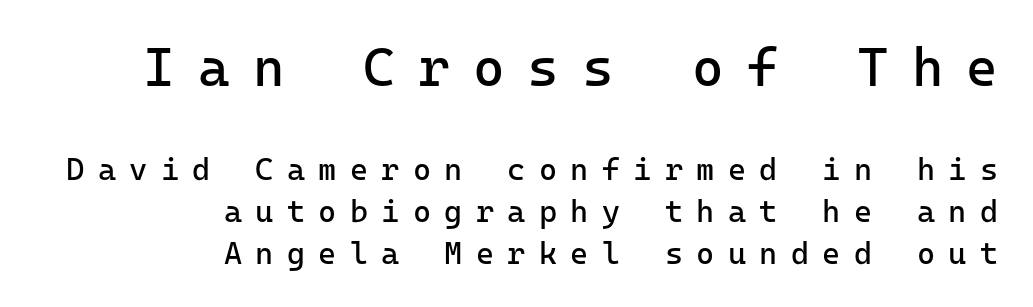
{"serif": "no", "italic": "no", "bold": "no", "weight": "regular", "width": "normal", "stroke_contrast": "low", "x_height": "medium", "underline": "no", "align": "right", "line_spacing": "normal", "line_spacing_ratio": 1.35, "letter_spacing": "wide", "letter_spacing_em": 0.43, "larger_block": "first", "size_ratio": 1.74, "glyph_px": 54}
